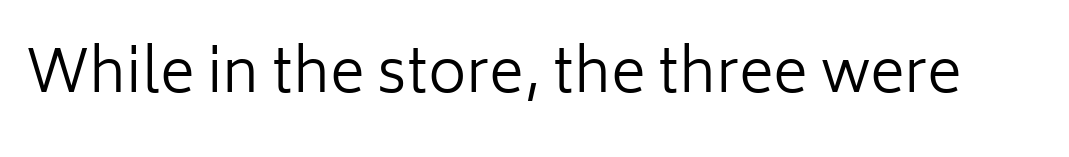
Q: Is the text bold? A: No.
Q: Is the text italic (slanted)? A: No, it is upright.
Q: Is the typeface a serif or a sans-serif typeface? A: Sans-serif.
Q: Is the text underlined? A: No.
Q: Is the spacing between letters normal or unusually wide? A: Normal.
Q: Width (condensed, normal, or wide)? A: Normal.
Q: Stroke contrast? A: Low.
Q: x-height? A: Medium.
Q: Monospaced? A: No.
